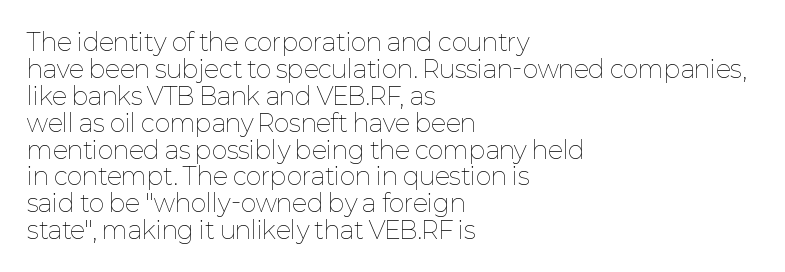
{"italic": "no", "bold": "no", "underline": "no", "align": "left", "line_spacing": "tight", "line_spacing_ratio": 1.12, "letter_spacing": "normal", "letter_spacing_em": 0.0, "glyph_px": 24}
